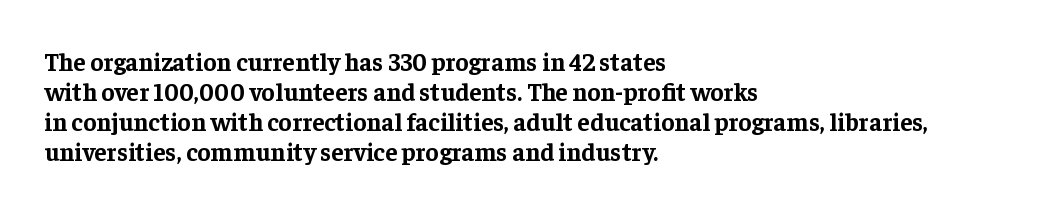
{"italic": "no", "bold": "yes", "underline": "no", "align": "left", "line_spacing_ratio": 1.2, "letter_spacing": "normal", "letter_spacing_em": 0.0, "glyph_px": 25}
